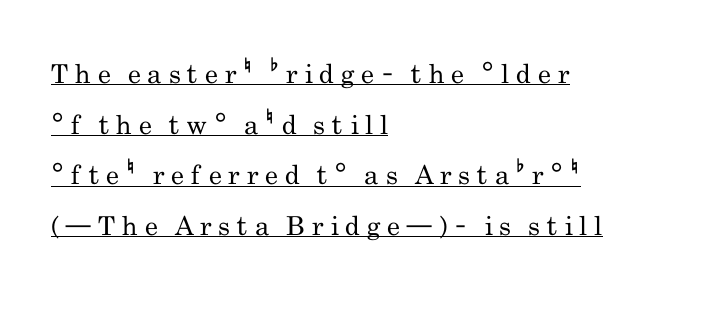
{"italic": "no", "bold": "no", "underline": "yes", "align": "left", "line_spacing": "loose", "line_spacing_ratio": 1.95, "letter_spacing": "wide", "letter_spacing_em": 0.26, "glyph_px": 26}
